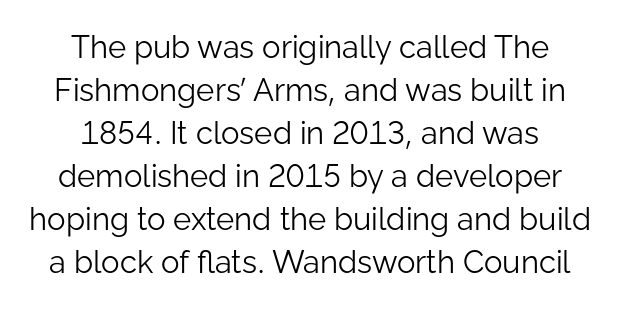
The image shows 31 px light sans-serif type, upright; set normal line spacing (1.39x), normal letter spacing, not underlined; low stroke contrast and a medium x-height.
